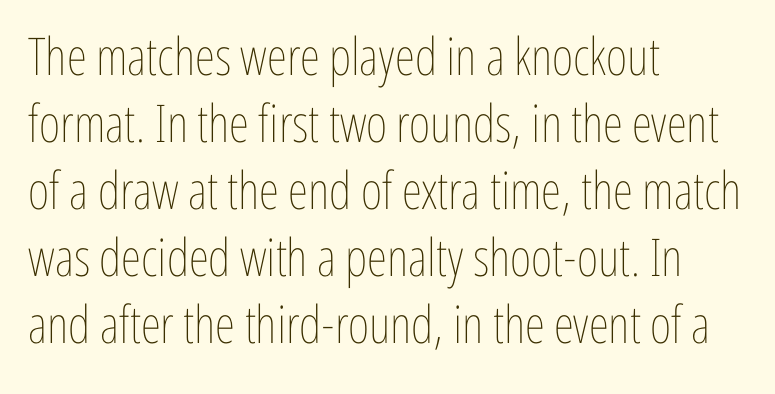
The image shows 52 px thin, condensed type, upright; set left-aligned, normal line spacing (1.29x), normal letter spacing, not underlined; low stroke contrast and a medium x-height.
